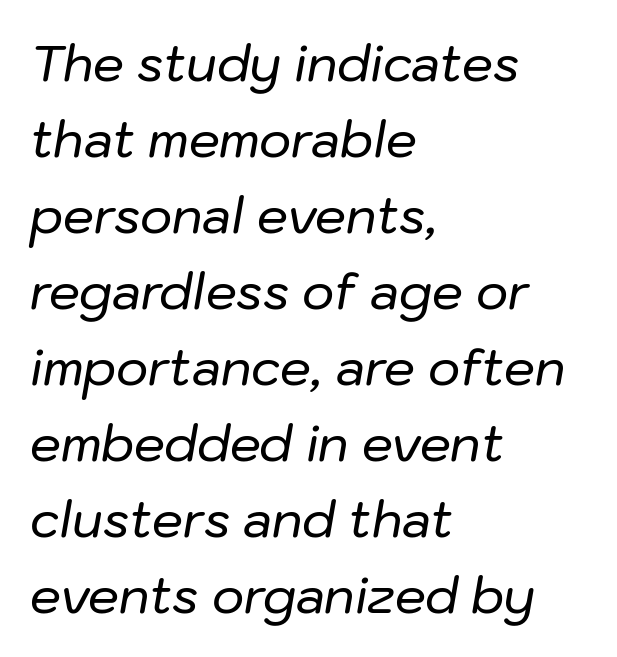
The image shows 49 px text type, italic (leaning right); set left-aligned, normal line spacing (1.55x), normal letter spacing, not underlined; low stroke contrast and a medium x-height.
